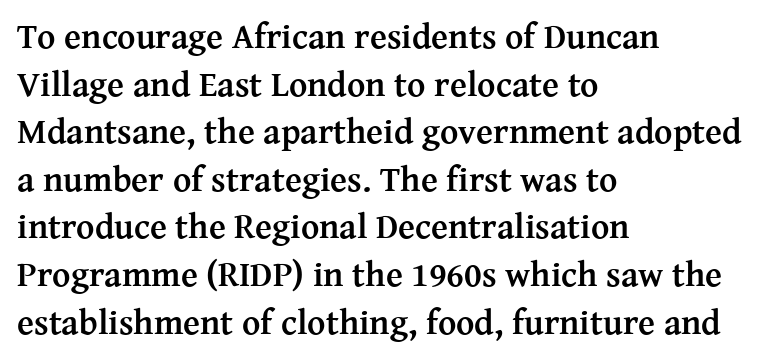
The image shows 35 px semibold serif type, upright; set left-aligned, normal line spacing (1.36x), normal letter spacing, not underlined; medium stroke contrast and a medium x-height.
